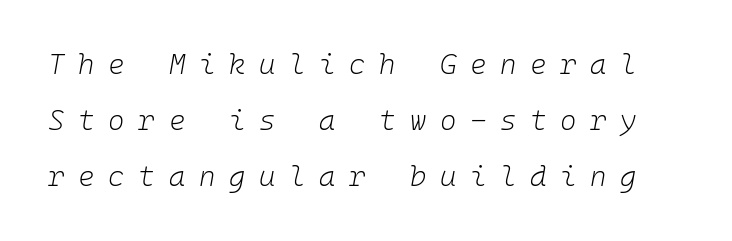
Summary of weight: not heavy and not bold. A typesetter would call this leading open, well beyond the default. Every character here occupies the same horizontal width, giving the sample a typewriter-like rhythm. Caption: expanded tracking, letters set apart. The baseline area is clear.
